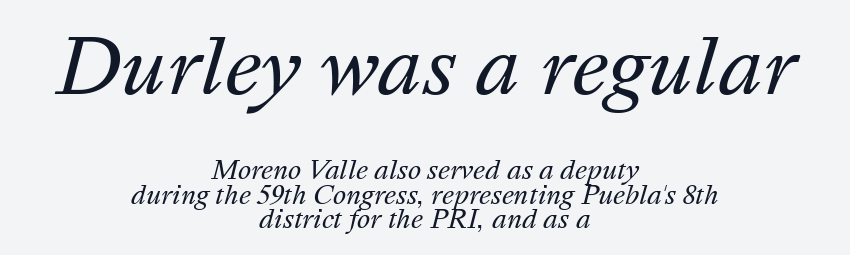
Q: Is the text bold? A: No.
Q: Is the text italic (slanted)? A: Yes, it leans right by about 16 degrees.
Q: Is the text underlined? A: No.
Q: How is the paragraph aligned? A: Centered.
Q: Is the spacing between letters normal or unusually wide? A: Normal.
Q: Is the spacing between lines tight, normal or loose? A: Tight.
Q: Which block of text is set in a larger size, the first (top) or the second (bottom)? A: The first (top) one.
Q: Width (condensed, normal, or wide)? A: Normal.
Q: Stroke contrast? A: Medium.
Q: x-height? A: Medium.
Q: Monospaced? A: No.
